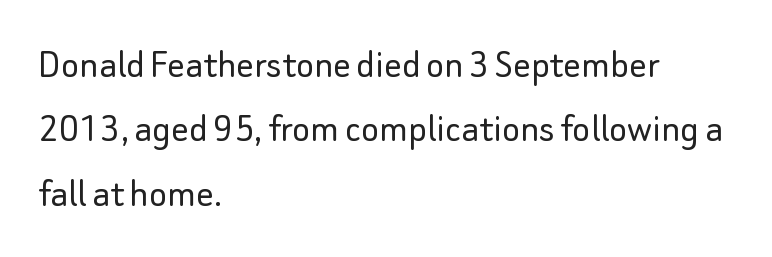
Plain, unruled lines of type. Students, note that the glyphs here touch the page at normal intervals. I'd call this a sans setting — the letters go barefoot. The passage shown stacks its lines at a standard gap. The lines are quadded left.
